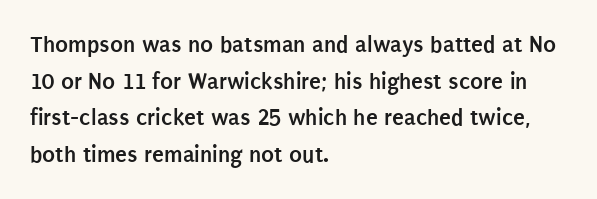
Q: Is the text bold? A: Yes.
Q: Is the text italic (slanted)? A: No, it is upright.
Q: Is the text underlined? A: No.
Q: How is the paragraph aligned? A: Left-aligned.
Q: Is the spacing between letters normal or unusually wide? A: Normal.
Q: Is the spacing between lines tight, normal or loose? A: Normal.
